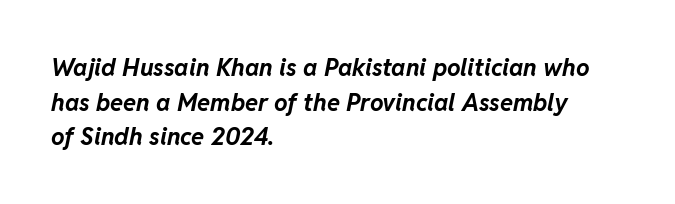
The image shows 24 px bold type, italic (leaning right); set left-aligned, normal line spacing (1.44x), normal letter spacing, not underlined.
